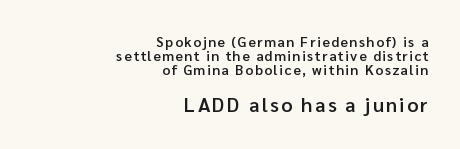
{"italic": "no", "bold": "semi", "underline": "no", "align": "right", "line_spacing": "tight", "line_spacing_ratio": 0.99, "larger_block": "second", "size_ratio": 1.43, "glyph_px": 20}
